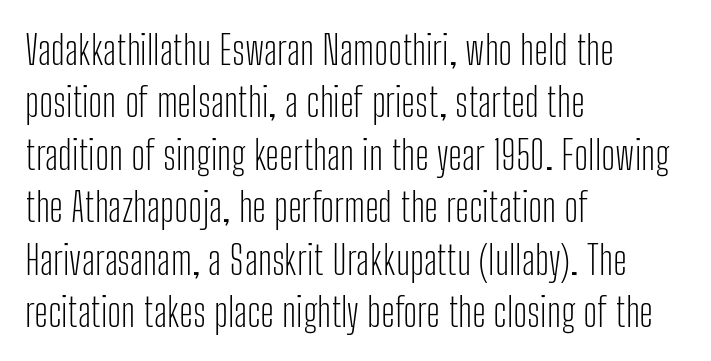
{"serif": "no", "italic": "no", "bold": "no", "weight": "light", "width": "condensed", "stroke_contrast": "low", "x_height": "medium", "monospaced": "no", "underline": "no", "align": "left", "line_spacing": "normal", "line_spacing_ratio": 1.31, "letter_spacing": "normal", "letter_spacing_em": 0.0, "glyph_px": 40}
